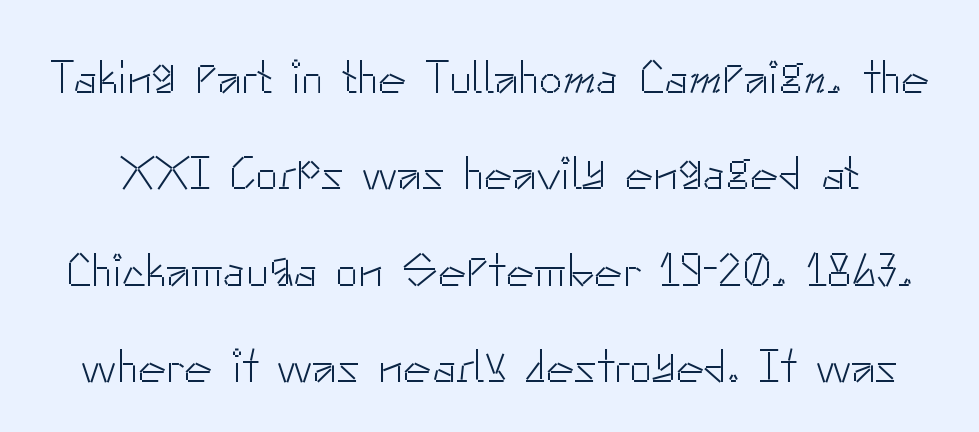
The image shows 47 px light sans-serif type, upright; set loose line spacing (2.05x), normal letter spacing, not underlined; low stroke contrast and a small x-height.
